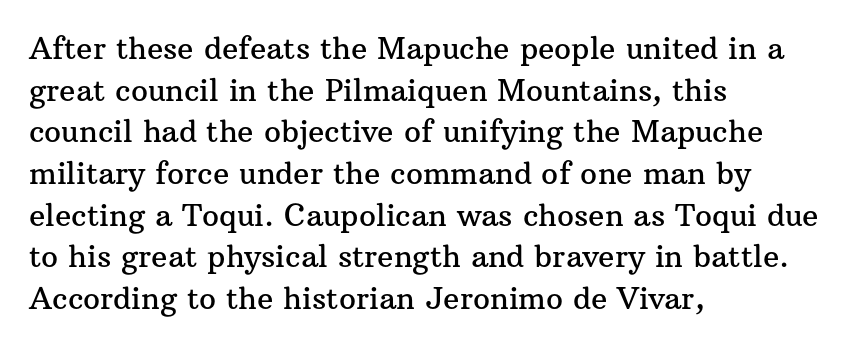
The image shows 30 px serif type, upright; set left-aligned, normal line spacing (1.39x), normal letter spacing, not underlined; medium stroke contrast and a medium x-height.
